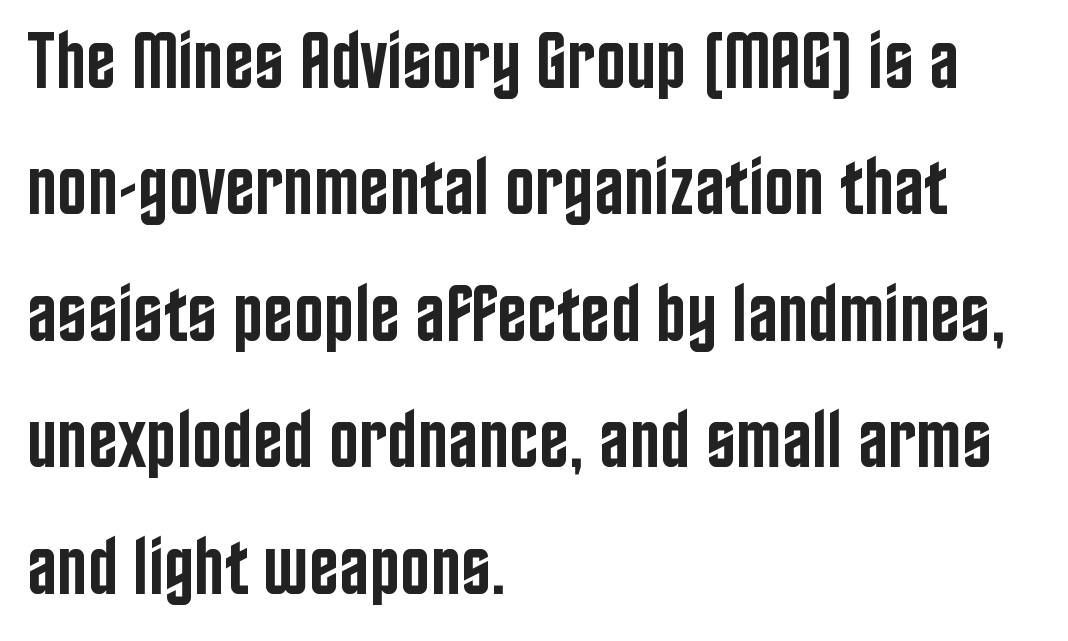
{"serif": "no", "italic": "no", "bold": "semi", "weight": "semibold", "width": "condensed", "stroke_contrast": "low", "x_height": "large", "monospaced": "no", "underline": "no", "align": "left", "line_spacing": "normal", "line_spacing_ratio": 1.58, "letter_spacing": "normal", "letter_spacing_em": 0.0, "glyph_px": 80}
